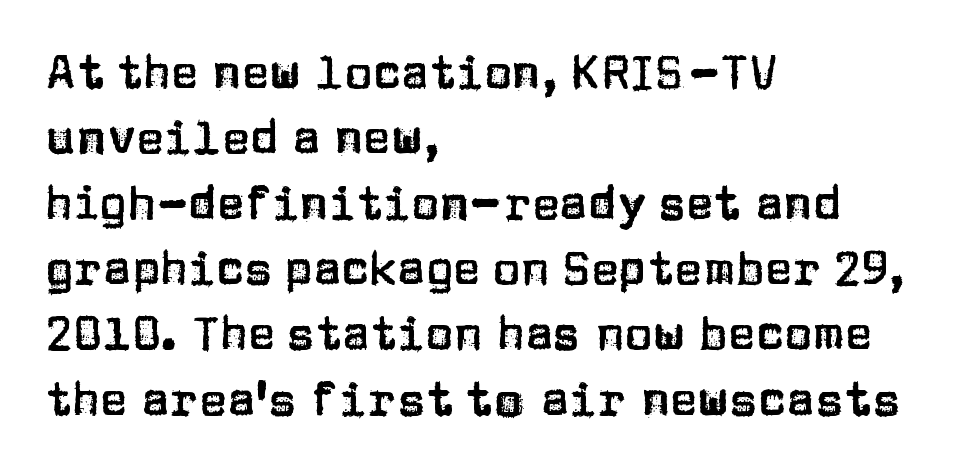
{"serif": "no", "italic": "no", "width": "normal", "stroke_contrast": "low", "x_height": "large", "monospaced": "no", "underline": "no", "align": "left", "line_spacing": "normal", "line_spacing_ratio": 1.39, "letter_spacing": "normal", "letter_spacing_em": 0.0, "glyph_px": 47}
